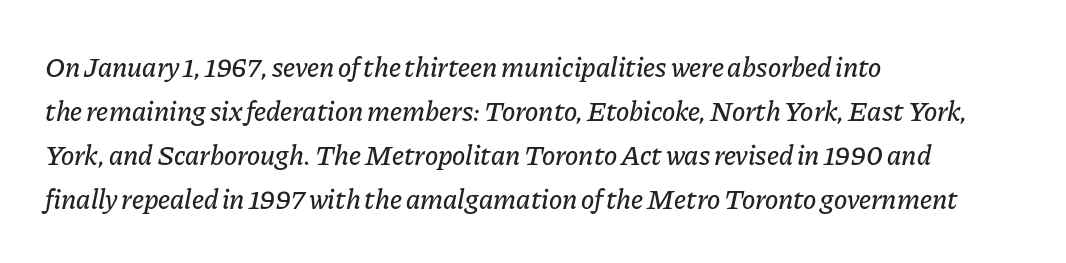
The image shows 28 px text type, italic (leaning right); set left-aligned, normal line spacing (1.57x), normal letter spacing, not underlined; low stroke contrast and a medium x-height.
